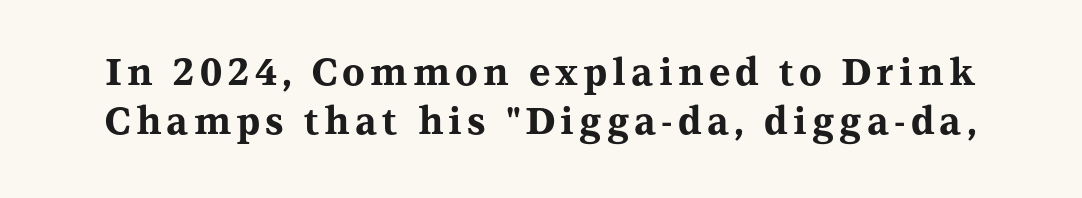
Typographic density is high because the face is bold. Italic: no, the glyphs are upright roman. Interline gaps are of average width in this sample. A typesetter would call this proportional, since set widths differ per character. Type style note: has serifs. The gap between lines stays unmarked.
